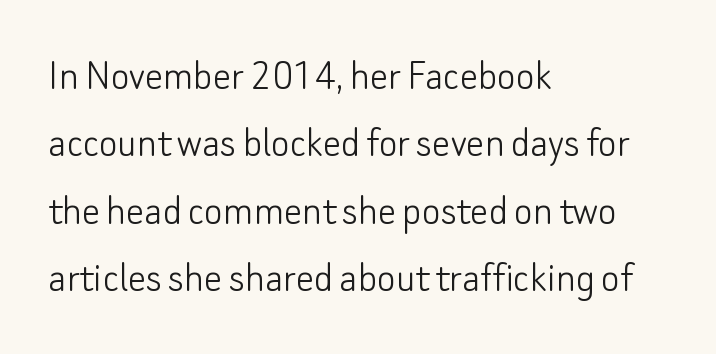
Q: Is the text bold? A: No.
Q: Is the text italic (slanted)? A: No, it is upright.
Q: Is the typeface a serif or a sans-serif typeface? A: Sans-serif.
Q: Is the text underlined? A: No.
Q: How is the paragraph aligned? A: Left-aligned.
Q: Is the spacing between letters normal or unusually wide? A: Normal.
Q: Is the spacing between lines tight, normal or loose? A: Normal.
Q: Width (condensed, normal, or wide)? A: Normal.
Q: Stroke contrast? A: Low.
Q: x-height? A: Small.
Q: Monospaced? A: No.
